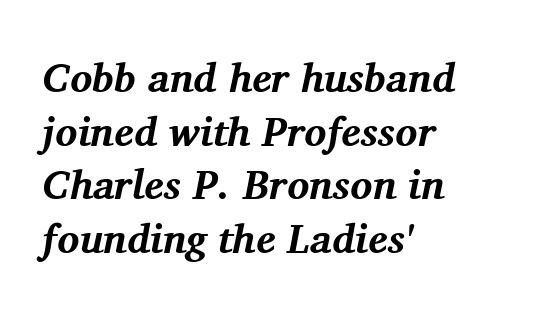
{"serif": "yes", "italic": "yes", "lean": "right", "slant_degrees": 11, "bold": "yes", "weight": "bold", "width": "normal", "stroke_contrast": "medium", "x_height": "medium", "monospaced": "no", "underline": "no", "align": "left", "line_spacing": "normal", "line_spacing_ratio": 1.31, "letter_spacing": "normal", "letter_spacing_em": 0.0, "glyph_px": 41}
